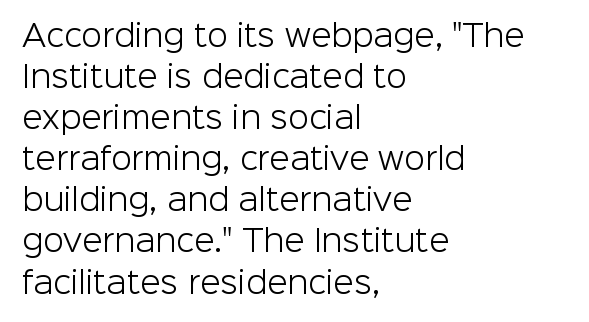
{"serif": "no", "italic": "no", "bold": "no", "weight": "light", "width": "normal", "stroke_contrast": "low", "x_height": "medium", "monospaced": "no", "underline": "no", "align": "left", "line_spacing": "normal", "line_spacing_ratio": 1.37, "letter_spacing": "normal", "letter_spacing_em": 0.0, "glyph_px": 30}
